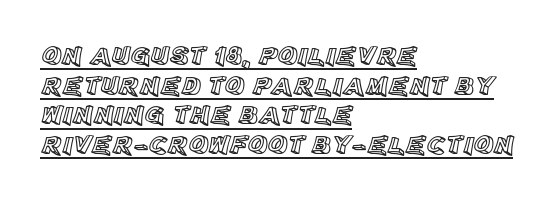
{"underline": "yes", "align": "left", "line_spacing": "tight", "line_spacing_ratio": 1.1, "letter_spacing": "normal", "letter_spacing_em": 0.0, "glyph_px": 27}
